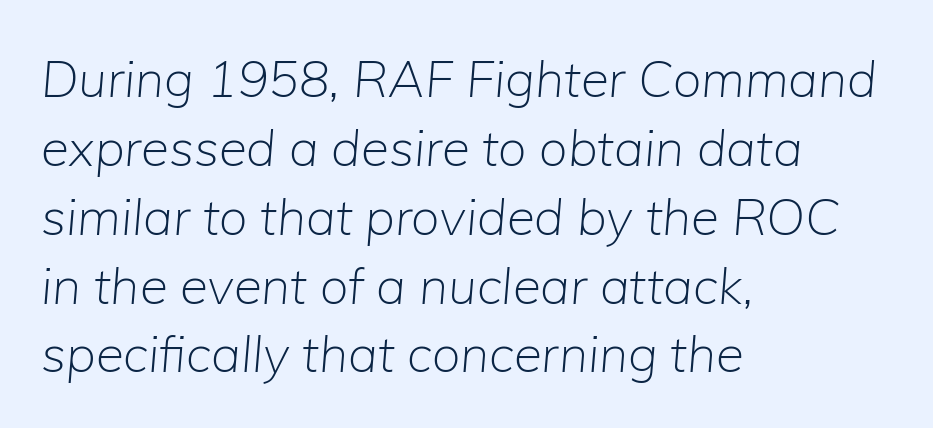
Q: Is the text bold? A: No.
Q: Is the text italic (slanted)? A: Yes, it leans right by about 5 degrees.
Q: Is the text underlined? A: No.
Q: How is the paragraph aligned? A: Left-aligned.
Q: Is the spacing between letters normal or unusually wide? A: Normal.
Q: Is the spacing between lines tight, normal or loose? A: Normal.
Q: Width (condensed, normal, or wide)? A: Normal.
Q: Stroke contrast? A: Low.
Q: x-height? A: Medium.
Q: Monospaced? A: No.
